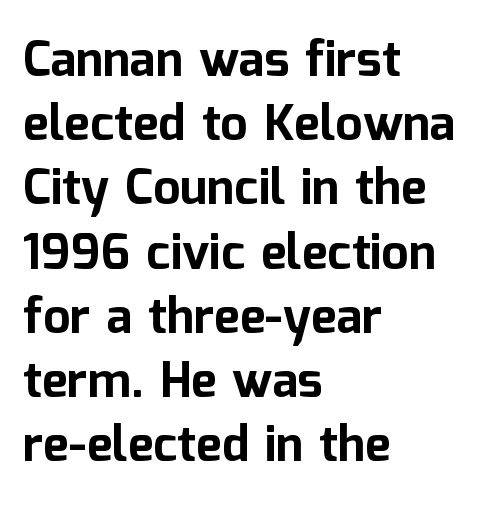
The letters are bold, with thick, heavy strokes. All the whitespace from short lines collects on the right. The font's upright variant was chosen for this text. The zone under the glyphs is completely vacant.
